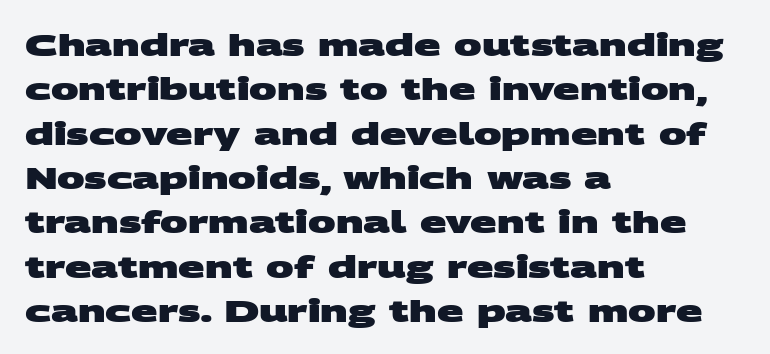
Quick note: underline off. The rendering uses a bold face; every stroke is thick and dark. Short and long lines alike share a common starting point at left. Note: no serifs on the glyphs. What stands out about the letter spacing? Nothing — it is the standard amount.
